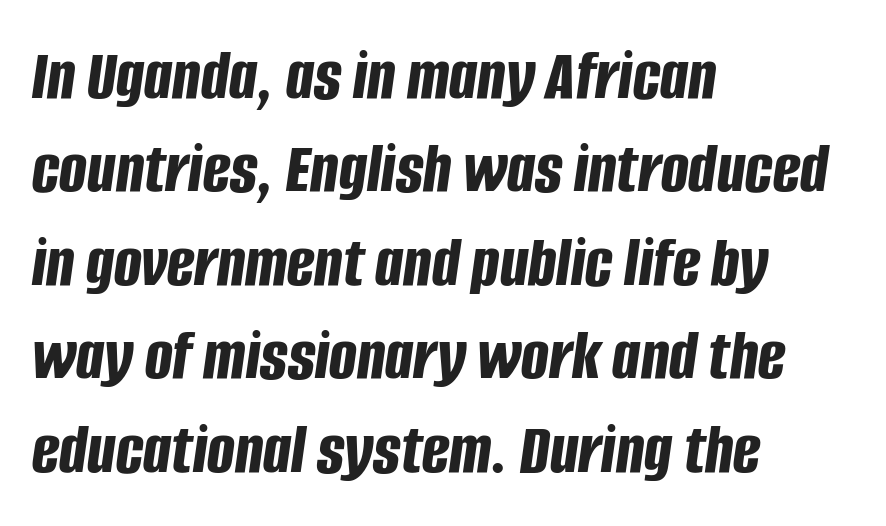
Q: Is the text bold? A: Yes.
Q: Is the text italic (slanted)? A: Yes, it leans right by about 8 degrees.
Q: Is the text underlined? A: No.
Q: How is the paragraph aligned? A: Left-aligned.
Q: Is the spacing between letters normal or unusually wide? A: Normal.
Q: Is the spacing between lines tight, normal or loose? A: Normal.
Q: Width (condensed, normal, or wide)? A: Condensed.
Q: Stroke contrast? A: Low.
Q: x-height? A: Large.
Q: Monospaced? A: No.
